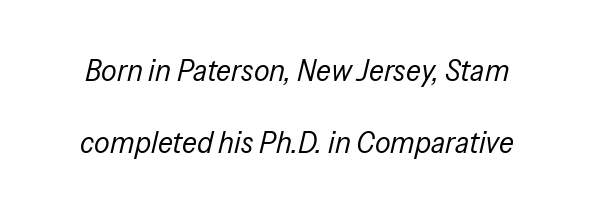
The letters sit at their default tracking, neither squeezed nor spread. The characters are drawn with everyday or finer stroke widths. Check under the words: just untouched page. Looking at the ascenders, they clearly lean. Do the characters align in a grid? No, the font is proportional.
